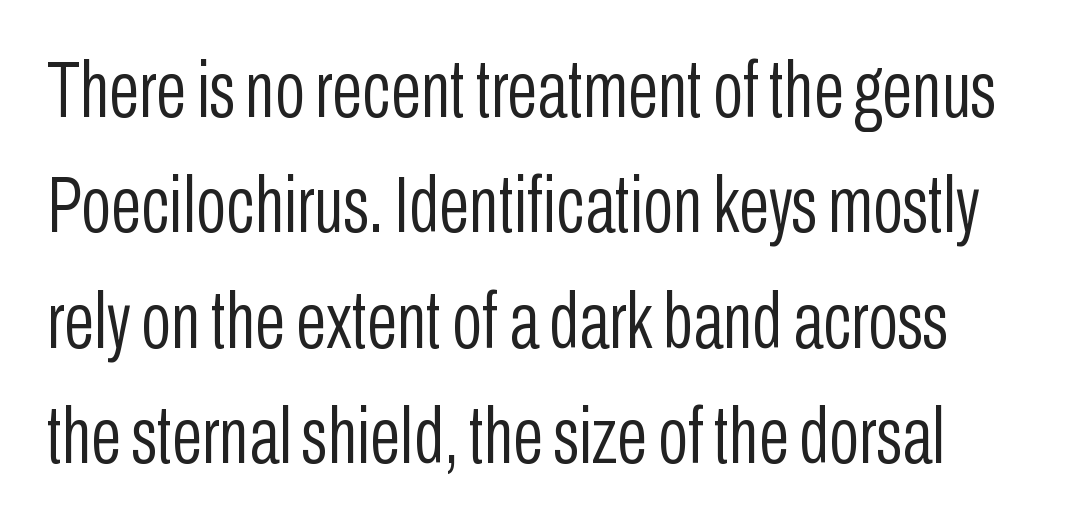
{"serif": "no", "italic": "no", "bold": "no", "weight": "light", "width": "condensed", "stroke_contrast": "low", "x_height": "medium", "monospaced": "no", "underline": "no", "line_spacing": "normal", "line_spacing_ratio": 1.46, "letter_spacing": "normal", "letter_spacing_em": 0.0, "glyph_px": 79}
